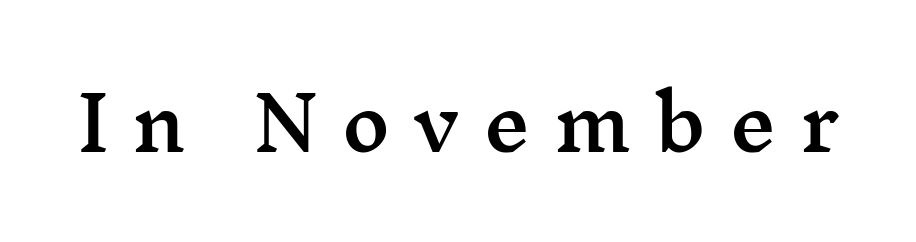
Here the designer chose a conventional face with non-uniform glyph widths. The words here are not underlined. Each word looks stretched out because of the extra space between its letters. Rendered with straight, roman letterforms. Observe the serifs anchoring each vertical stroke in this sample.
